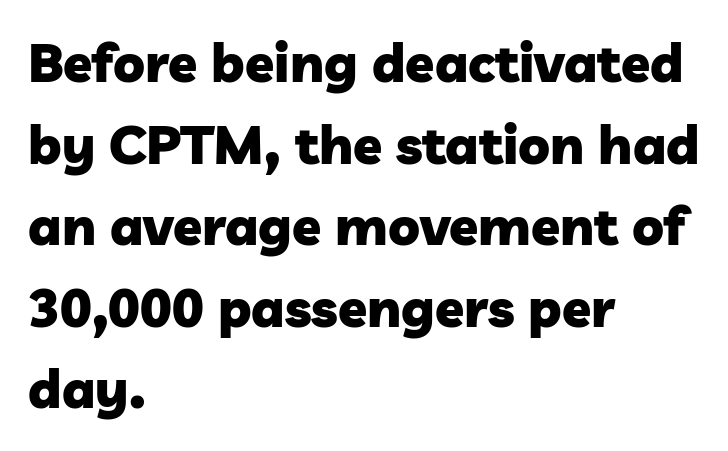
The area under the type is left untouched. The face used here is proportionally spaced, like ordinary book or web type. Plenty of ink on the page — the face is bold. This is sans-serif lettering, the kind often seen on screens and signage. The vertical gap from one line to the next is medium.
